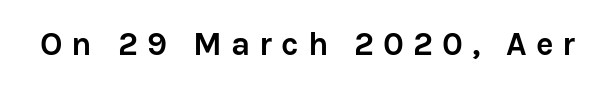
A sans-serif font was chosen for this passage. Designer's note — italics off, roman on. Each word looks stretched out because of the extra space between its letters. Any mark beneath the type? The region is blank.
